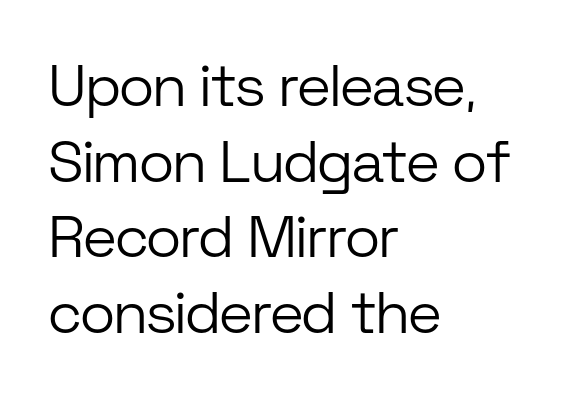
The image shows 59 px light sans-serif type, upright; set left-aligned, normal line spacing (1.28x), normal letter spacing, not underlined; low stroke contrast and a medium x-height.
